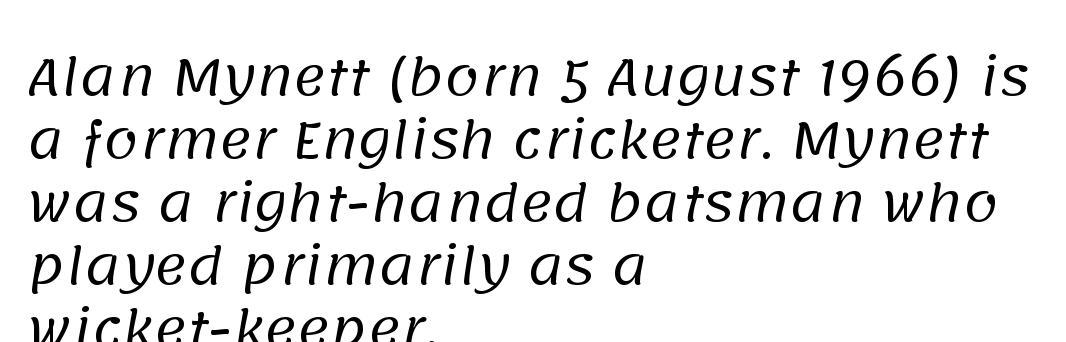
The image shows 50 px regular-weight sans-serif type; set left-aligned, normal line spacing (1.26x), normal letter spacing, not underlined; low stroke contrast and a large x-height.
